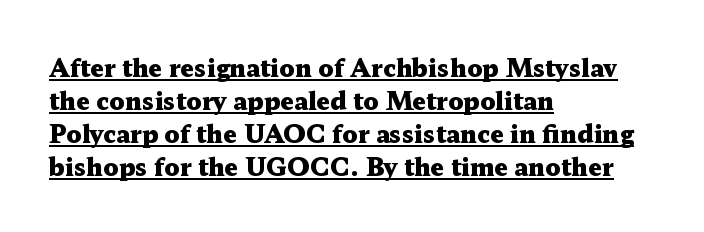
The image shows 24 px bold type, upright; set left-aligned, normal line spacing (1.37x), normal letter spacing, underlined.
